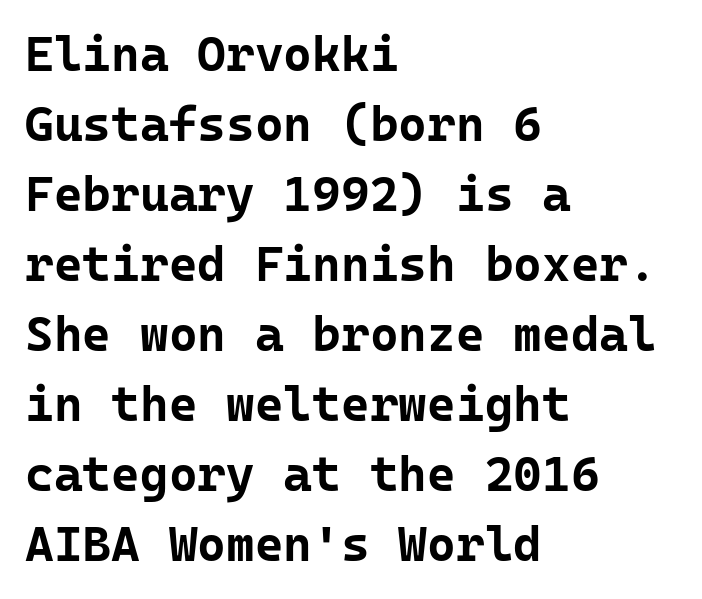
The image shows 49 px bold sans-serif type, upright, monospaced; set left-aligned, normal line spacing (1.43x), normal letter spacing, not underlined; low stroke contrast and a medium x-height.
